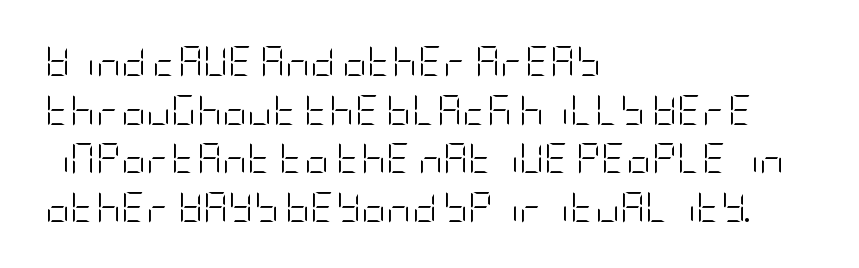
No italicization has been applied; the sample stays upright. Is the block centered? No — it sits flush against the left margin. Is this a heavy cut? Hardly; it is regular or lighter. The area under the type is left untouched. Vertical spacing — default. The letterforms sit shoulder to shoulder at normal distance.
